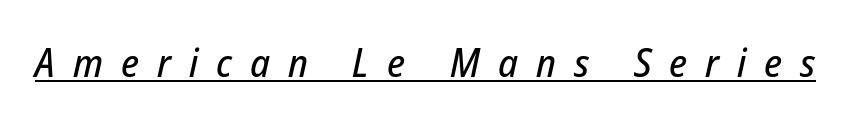
The image shows 40 px condensed type, italic (leaning right); set unusually wide letter spacing (+0.45 em), underlined; low stroke contrast and a medium x-height.
